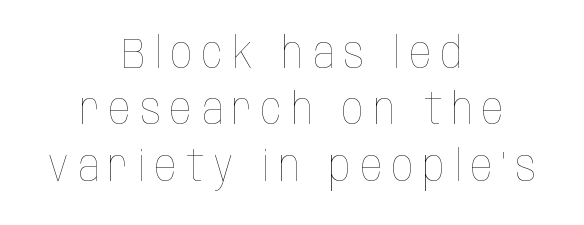
{"italic": "no", "bold": "no", "weight": "thin", "width": "condensed", "stroke_contrast": "low", "x_height": "large", "monospaced": "no", "underline": "no", "align": "center", "line_spacing": "normal", "line_spacing_ratio": 1.31, "letter_spacing": "wide", "letter_spacing_em": 0.22, "glyph_px": 43}
